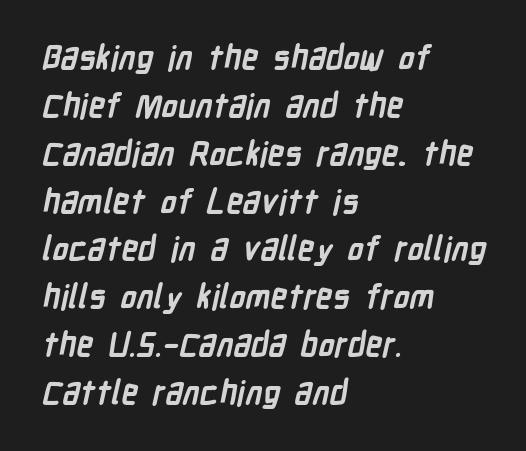
Nothing unusual about the tracking: characters are spaced as the font intends. The letters carry no serifs — their stems end cleanly without finishing strokes. All the whitespace from short lines collects on the right. The passage shown is typed in a proportional face where columns would drift. Caption: bold face, heavy strokes. Bare-footed words on every line.
